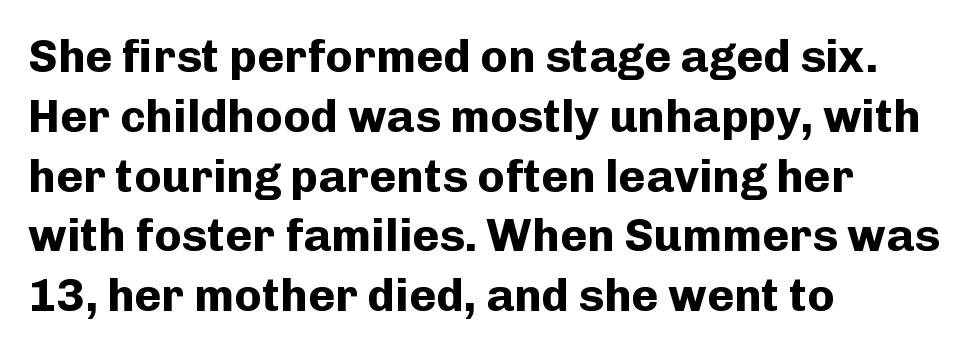
Is the letter spacing exaggerated? No — it looks like the ordinary default. Reading down the block, your eye returns to a fixed left position each line. Proportional: the letters do not fall into vertical columns. A typesetter would call this leading conventional body-copy spacing. The characters display no serif detailing; their extremities are plain.
